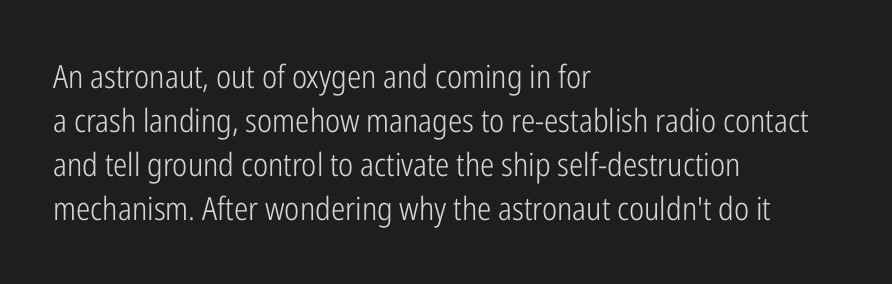
Q: Is the text bold? A: No.
Q: Is the text italic (slanted)? A: No, it is upright.
Q: Is the typeface a serif or a sans-serif typeface? A: Sans-serif.
Q: Is the text underlined? A: No.
Q: How is the paragraph aligned? A: Left-aligned.
Q: Is the spacing between letters normal or unusually wide? A: Normal.
Q: Is the spacing between lines tight, normal or loose? A: Normal.
Q: Width (condensed, normal, or wide)? A: Condensed.
Q: Stroke contrast? A: Low.
Q: x-height? A: Medium.
Q: Monospaced? A: No.
